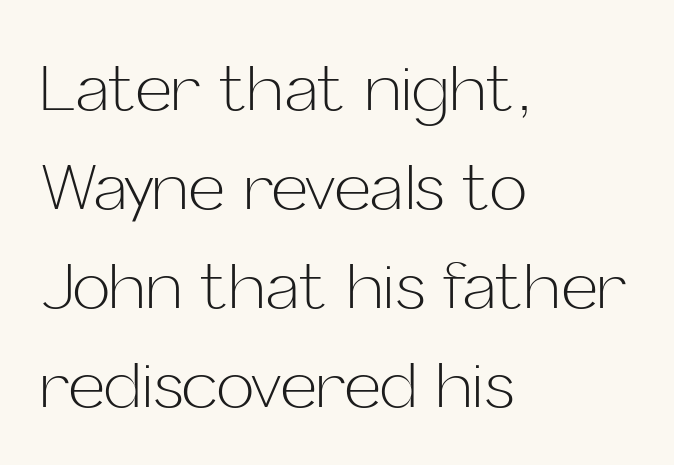
The rendering keeps characters at their native spacing. Regarding leading, the lines here are spaced in the standard way. Check the space under the baseline: it is left empty. The letters look calm and open, with moderate or lighter stems. Examine the stroke ends and you'll find no serifs.
